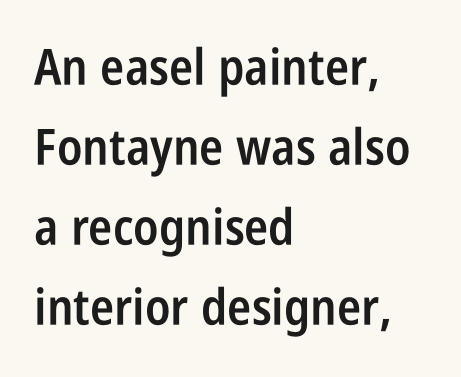
Q: Is the text bold? A: Semi-bold.
Q: Is the text italic (slanted)? A: No, it is upright.
Q: Is the typeface a serif or a sans-serif typeface? A: Sans-serif.
Q: Is the text underlined? A: No.
Q: How is the paragraph aligned? A: Left-aligned.
Q: Is the spacing between letters normal or unusually wide? A: Normal.
Q: Is the spacing between lines tight, normal or loose? A: Normal.
Q: Width (condensed, normal, or wide)? A: Condensed.
Q: Stroke contrast? A: Low.
Q: x-height? A: Large.
Q: Monospaced? A: No.
